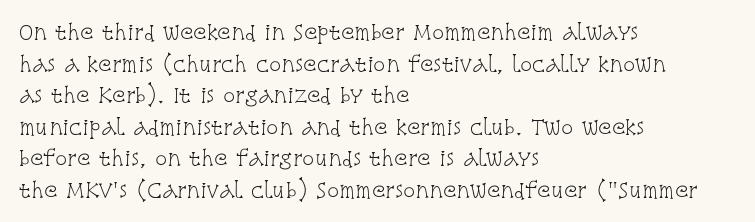
The image shows 20 px text type, upright; set left-aligned, normal line spacing (1.58x), normal letter spacing, not underlined.
